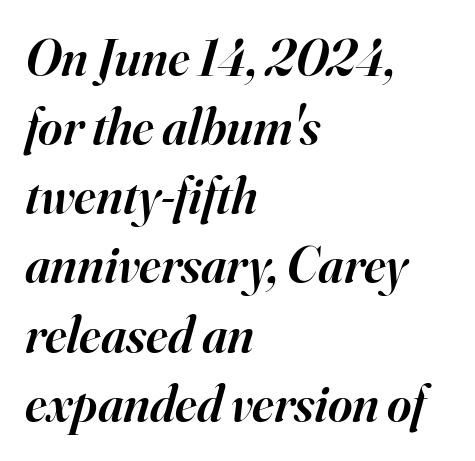
These lines sit exactly where default settings would place them. These lines are composed in type with serifs. All the whitespace from short lines collects on the right. Characters follow at the spacing the type designer built in. Here the designer chose a conventional face with non-uniform glyph widths. The strip under each line holds only bare page.
